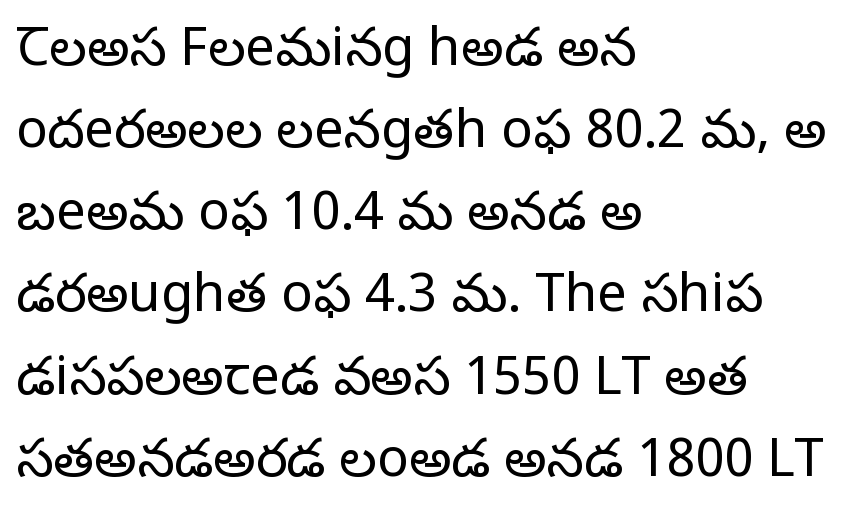
The image shows 53 px regular-weight serif type, upright; set left-aligned, normal line spacing (1.55x), normal letter spacing, not underlined; low stroke contrast and a large x-height.
